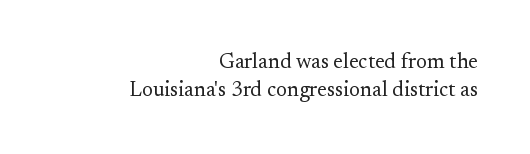
Italic: no, the glyphs are upright roman. No letter is thick-stroked: the sample isn't bold. The space beneath each line is pristine and unruled. Caption: multi-line text, flush right, ragged left. Normally led — the rows are evenly, conventionally spaced.
